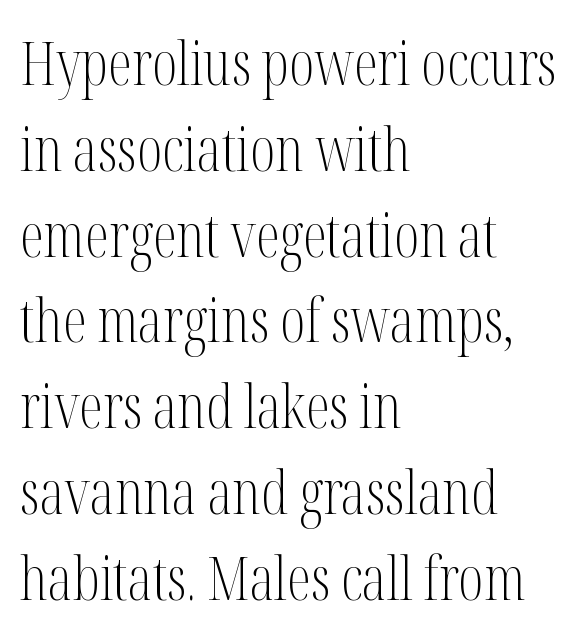
The image shows 60 px light, condensed serif type, upright; set left-aligned, normal line spacing (1.43x), normal letter spacing, not underlined; medium stroke contrast and a medium x-height.
